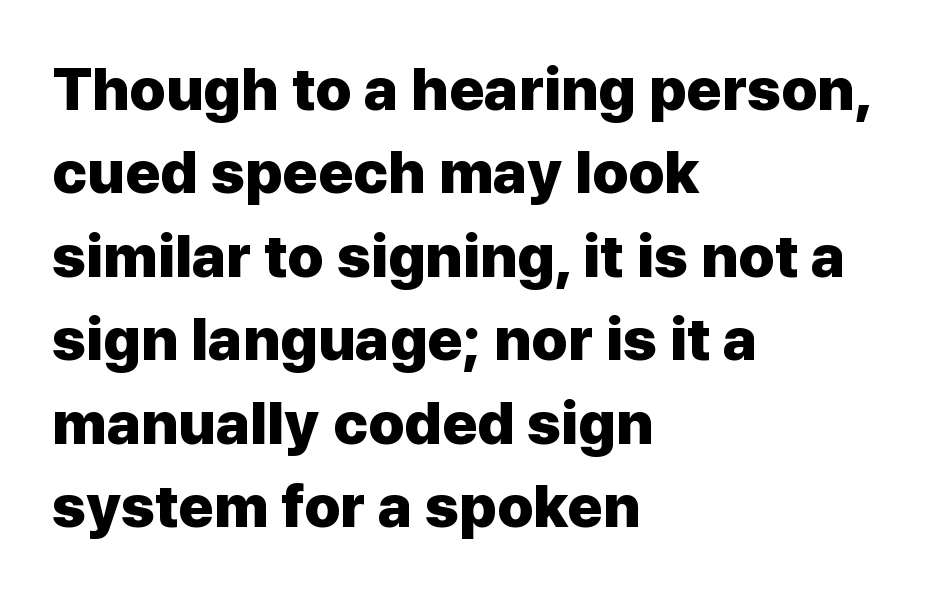
The rendering uses a moderate line-height, typical for paragraphs. The lines in this sample share a left origin and differ only in where they stop. The tracking reads as untouched default to a designer's eye. Descenders hang freely into open space.
